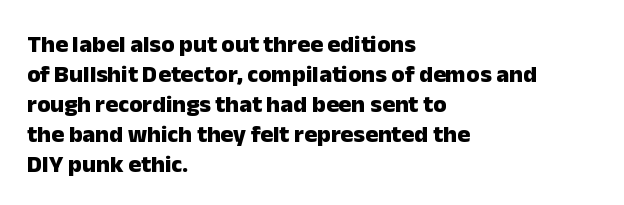
Q: Is the text bold? A: Yes.
Q: Is the text italic (slanted)? A: No, it is upright.
Q: Is the text underlined? A: No.
Q: How is the paragraph aligned? A: Left-aligned.
Q: Is the spacing between letters normal or unusually wide? A: Normal.
Q: Is the spacing between lines tight, normal or loose? A: Normal.
